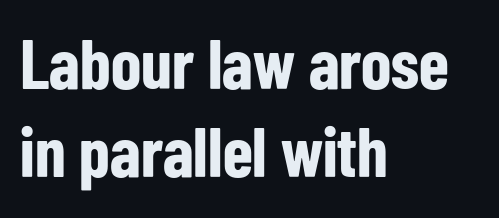
{"serif": "no", "italic": "no", "bold": "yes", "weight": "bold", "width": "condensed", "stroke_contrast": "low", "x_height": "medium", "monospaced": "no", "underline": "no", "align": "left", "line_spacing": "normal", "line_spacing_ratio": 1.26, "letter_spacing": "normal", "letter_spacing_em": 0.0, "glyph_px": 70}
